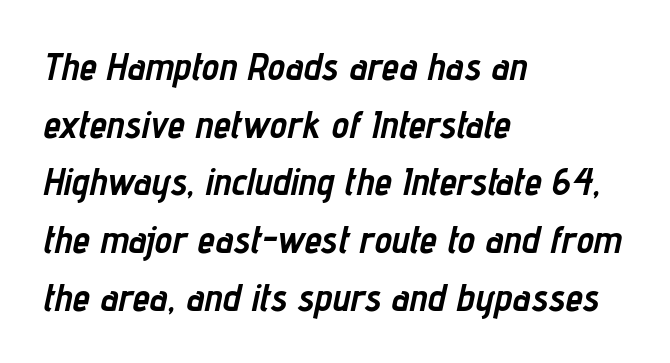
Q: Is the text bold? A: Yes.
Q: Is the text italic (slanted)? A: Yes, it leans right by about 12 degrees.
Q: Is the text underlined? A: No.
Q: How is the paragraph aligned? A: Left-aligned.
Q: Is the spacing between letters normal or unusually wide? A: Normal.
Q: Is the spacing between lines tight, normal or loose? A: Normal.
Q: Width (condensed, normal, or wide)? A: Condensed.
Q: Stroke contrast? A: Low.
Q: x-height? A: Medium.
Q: Monospaced? A: No.
